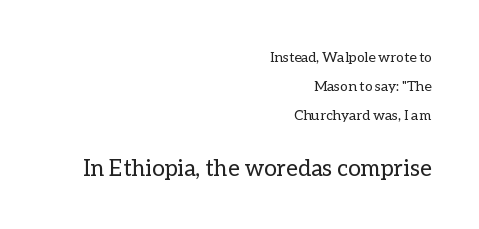
{"italic": "no", "bold": "no", "underline": "no", "align": "right", "line_spacing": "loose", "line_spacing_ratio": 2.06, "letter_spacing": "normal", "letter_spacing_em": 0.0, "larger_block": "second", "size_ratio": 1.64, "glyph_px": 23}
